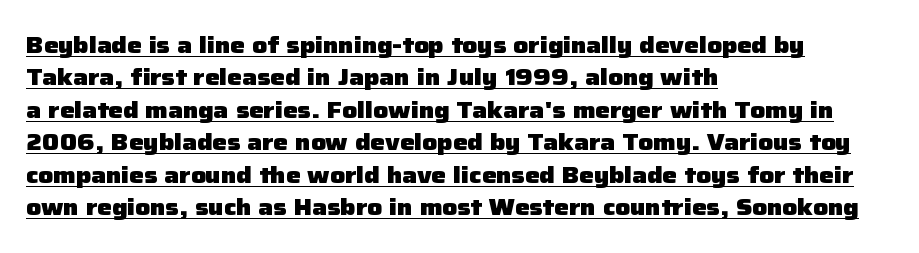
The face used here has the dense, thick strokes of a bold. In terms of letterspacing, this is plain default setting. This sample carries an underscore along the baseline area. The vertical gap from one line to the next is medium.
